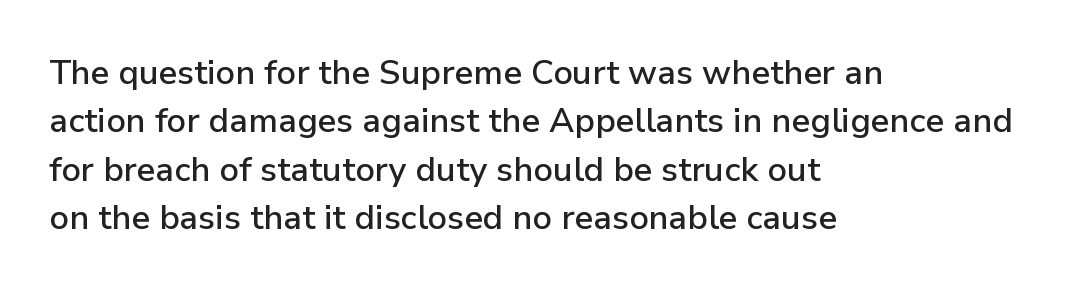
Plain, unruled lines of type. These lines were composed using upright roman letters. The face used here is proportionally spaced, like ordinary book or web type. In CSS terms this would be text-align: left. Summary of vertical rhythm: regular, with standard interline spacing. The letters carry no serifs — their stems end cleanly without finishing strokes.
